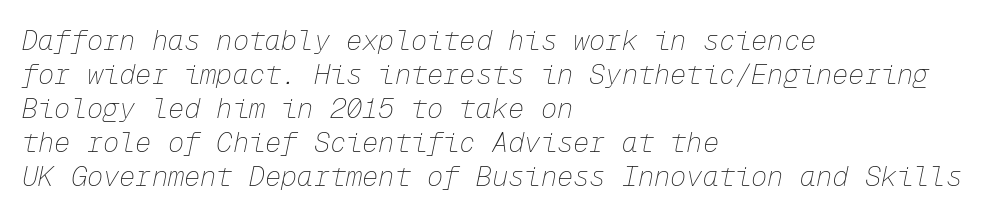
The image shows 27 px text type, italic (leaning right); set left-aligned, normal line spacing (1.26x), normal letter spacing, not underlined.
